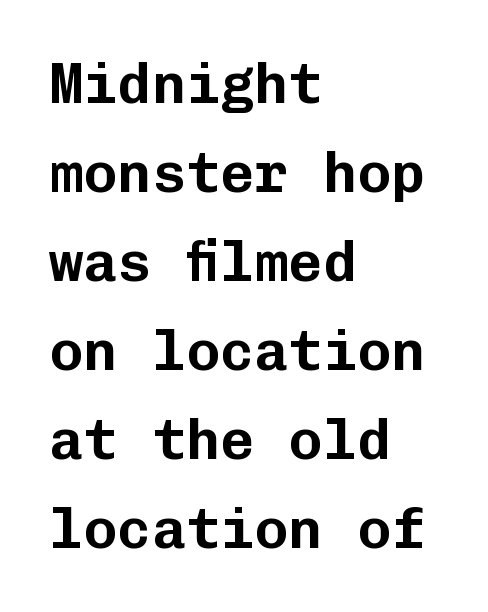
Q: Is the text italic (slanted)? A: No, it is upright.
Q: Is the typeface a serif or a sans-serif typeface? A: Sans-serif.
Q: Is the text underlined? A: No.
Q: How is the paragraph aligned? A: Left-aligned.
Q: Is the spacing between letters normal or unusually wide? A: Normal.
Q: Is the spacing between lines tight, normal or loose? A: Normal.
Q: Width (condensed, normal, or wide)? A: Normal.
Q: Stroke contrast? A: Low.
Q: x-height? A: Medium.
Q: Monospaced? A: Yes.
